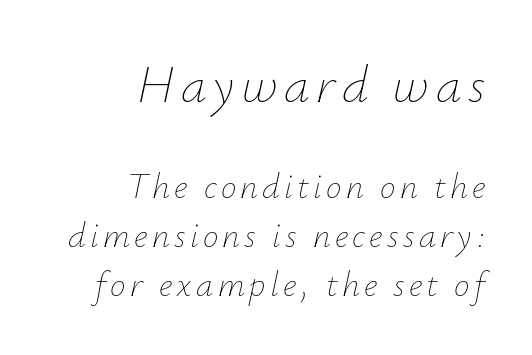
The image shows 52 px thin type, italic (leaning right); set right-aligned, normal line spacing (1.4x), not underlined; the first (top) block is 1.49x larger; low stroke contrast and a small x-height.
